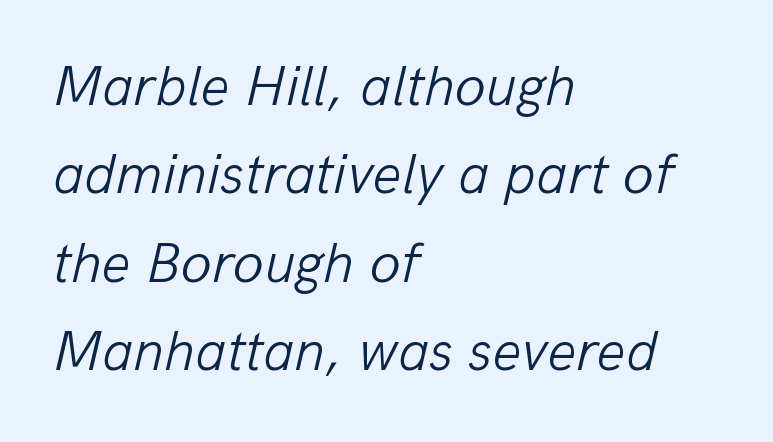
The image shows 57 px light type, italic (leaning right); set left-aligned, normal line spacing (1.55x), normal letter spacing, not underlined; low stroke contrast and a medium x-height.
